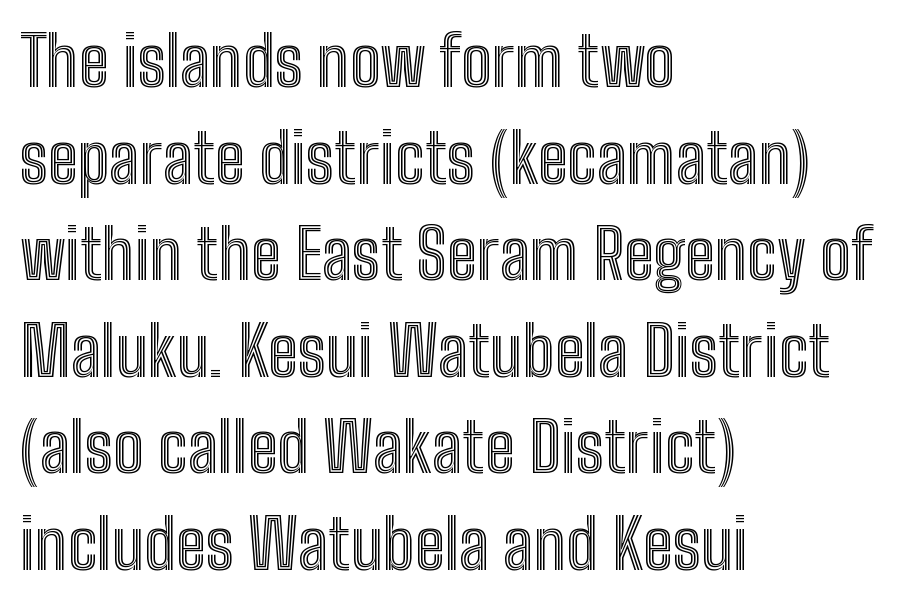
The image shows 68 px condensed type, upright; set left-aligned, normal line spacing (1.42x), normal letter spacing, not underlined; a medium x-height.
